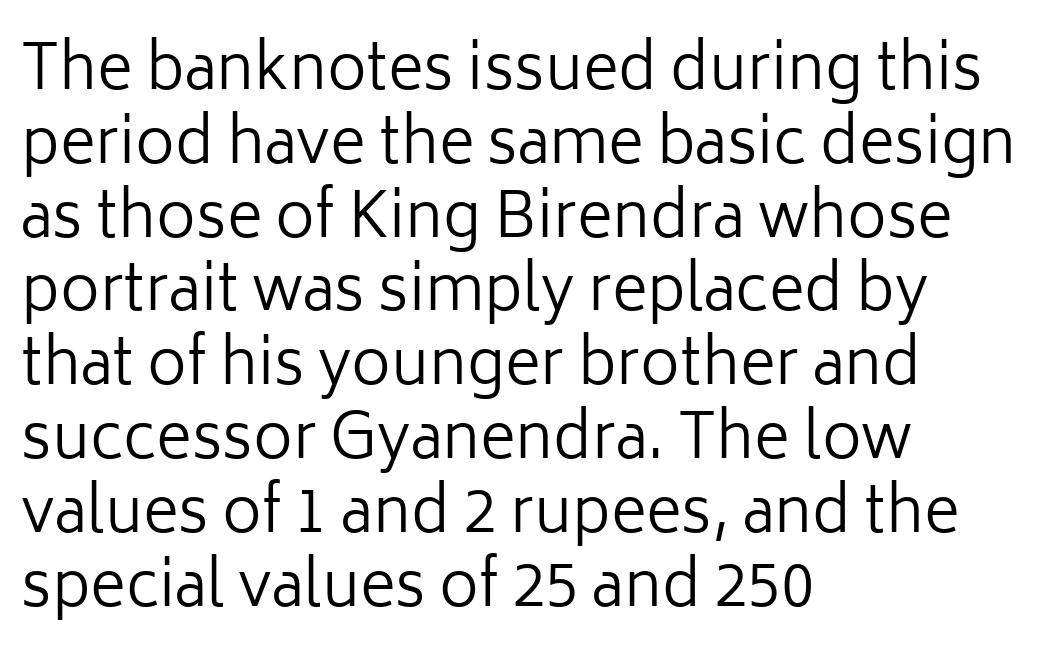
{"serif": "no", "italic": "no", "bold": "no", "weight": "regular", "width": "normal", "stroke_contrast": "low", "x_height": "medium", "monospaced": "no", "underline": "no", "align": "left", "line_spacing_ratio": 1.21, "letter_spacing": "normal", "letter_spacing_em": 0.0, "glyph_px": 61}
